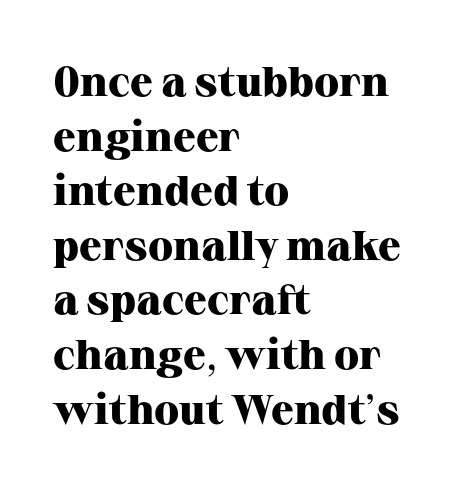
Is there any slant? The stems are plumb. Students, this is bold: see how much ink each stroke carries. The horizontal fit of the characters is conventional and even. You could not count columns in this text — the font is proportionally spaced.
